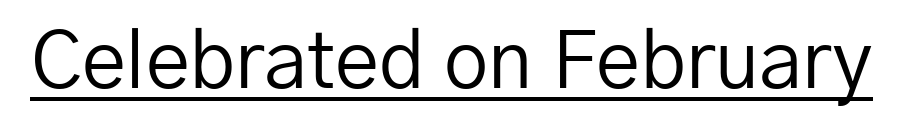
Unbolded letterforms with no extra heft. The typesetter has applied underlining to the passage shown. Characters follow at the spacing the type designer built in. These lines are composed in type without serifs.
